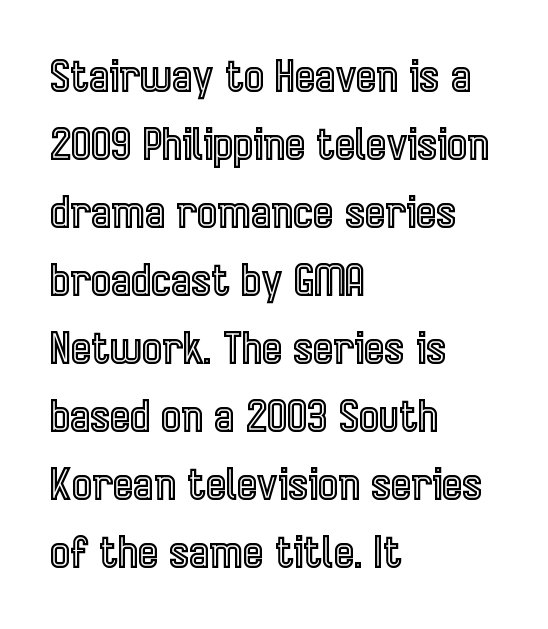
The image shows 43 px condensed type, upright; set left-aligned, normal line spacing (1.58x), normal letter spacing, not underlined; a medium x-height.
